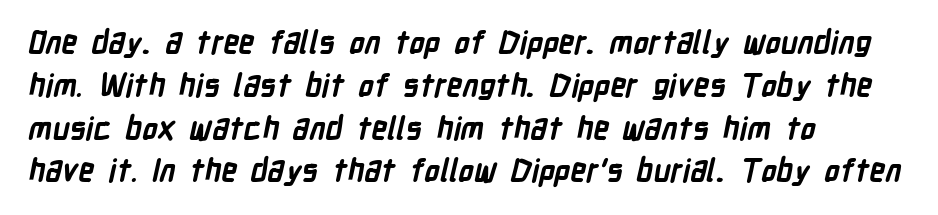
The image shows 31 px bold, condensed sans-serif type; set left-aligned, normal line spacing (1.38x), normal letter spacing, not underlined; low stroke contrast and a medium x-height.
